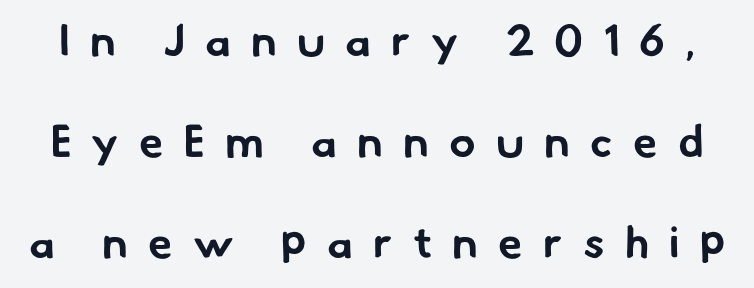
{"serif": "no", "bold": "yes", "weight": "bold", "width": "normal", "stroke_contrast": "low", "x_height": "small", "monospaced": "no", "underline": "no", "line_spacing": "loose", "line_spacing_ratio": 2.3, "letter_spacing": "wide", "letter_spacing_em": 0.46, "glyph_px": 44}
